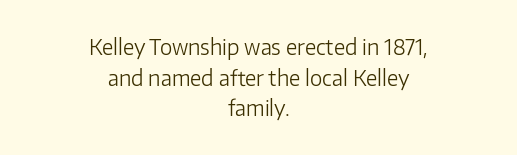
Short and long lines alike share a common midpoint. One glance says typical: line gaps are just what's usual. In terms of posture, this sample is upright. Stem width sits at or under what a default text font uses. Glyph-to-glyph distance matches everyday printed text. Check under the words: just untouched page.
